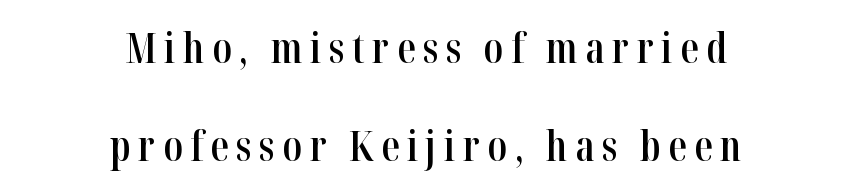
The image shows 41 px semibold, condensed serif type, upright; set centered, loose line spacing (2.39x), not underlined; high stroke contrast and a medium x-height.
